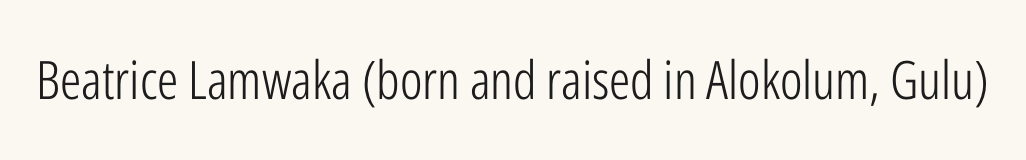
The image shows 53 px light, condensed sans-serif type, upright; set normal letter spacing, not underlined; low stroke contrast and a medium x-height.
